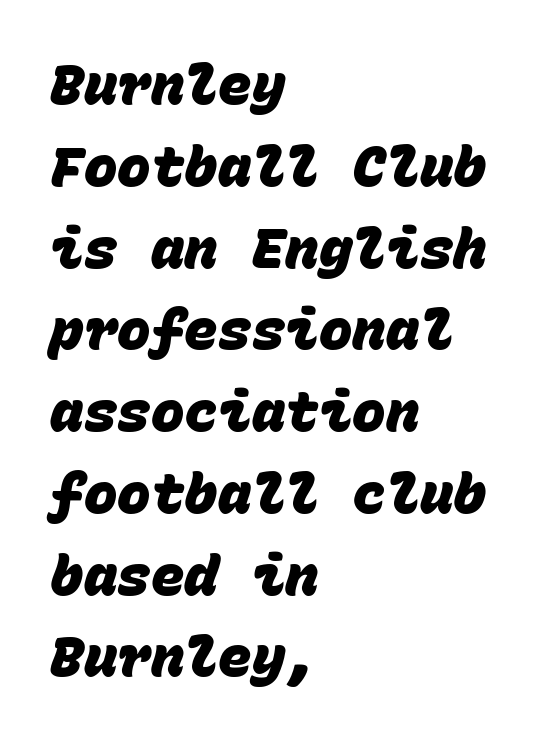
Q: Is the text bold? A: Yes.
Q: Is the typeface a serif or a sans-serif typeface? A: Sans-serif.
Q: Is the text underlined? A: No.
Q: How is the paragraph aligned? A: Left-aligned.
Q: Is the spacing between letters normal or unusually wide? A: Normal.
Q: Is the spacing between lines tight, normal or loose? A: Normal.
Q: Width (condensed, normal, or wide)? A: Normal.
Q: Stroke contrast? A: Low.
Q: x-height? A: Large.
Q: Monospaced? A: Yes.
